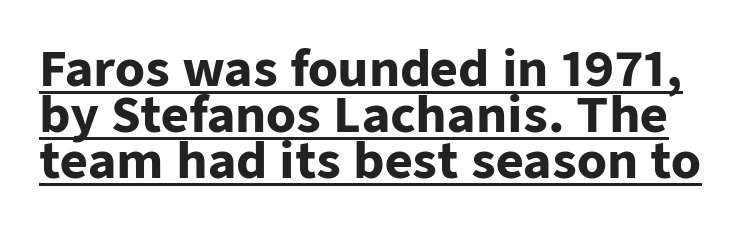
Q: Is the text bold? A: Yes.
Q: Is the text italic (slanted)? A: No, it is upright.
Q: Is the typeface a serif or a sans-serif typeface? A: Sans-serif.
Q: Is the text underlined? A: Yes.
Q: Is the spacing between letters normal or unusually wide? A: Normal.
Q: Is the spacing between lines tight, normal or loose? A: Tight.
Q: Width (condensed, normal, or wide)? A: Normal.
Q: Stroke contrast? A: Low.
Q: x-height? A: Medium.
Q: Monospaced? A: No.
